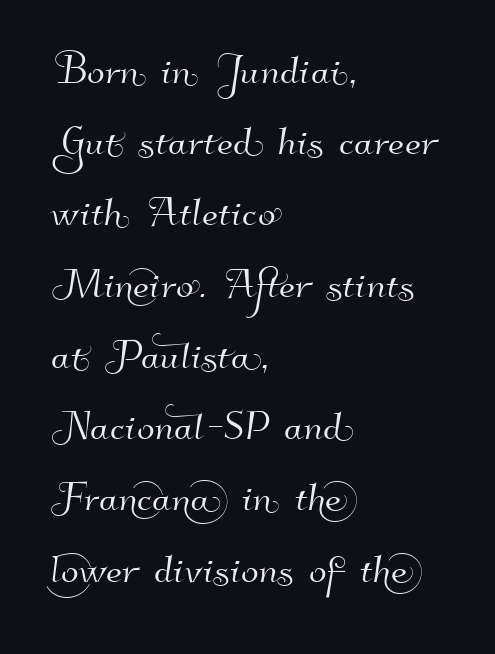
The image shows 52 px sans-serif type; set left-aligned, normal line spacing (1.37x), normal letter spacing, not underlined; high stroke contrast and a small x-height.
